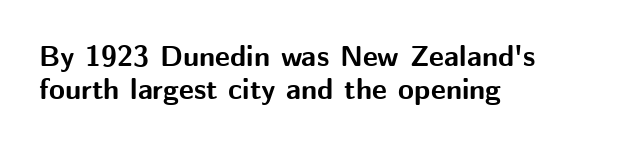
The image shows 29 px bold sans-serif type, upright; set left-aligned, tight line spacing (1.14x), normal letter spacing, not underlined; medium stroke contrast and a medium x-height.
